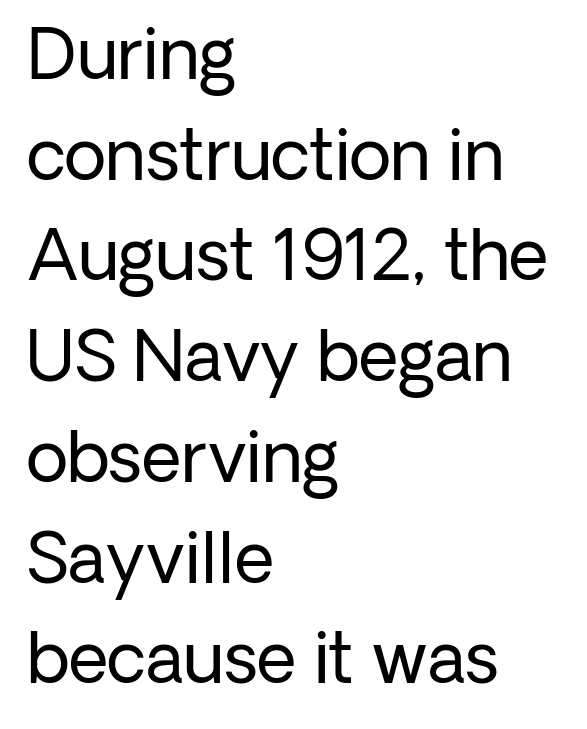
The image shows 69 px regular-weight sans-serif type, upright; set left-aligned, normal line spacing (1.46x), normal letter spacing, not underlined; low stroke contrast and a medium x-height.
